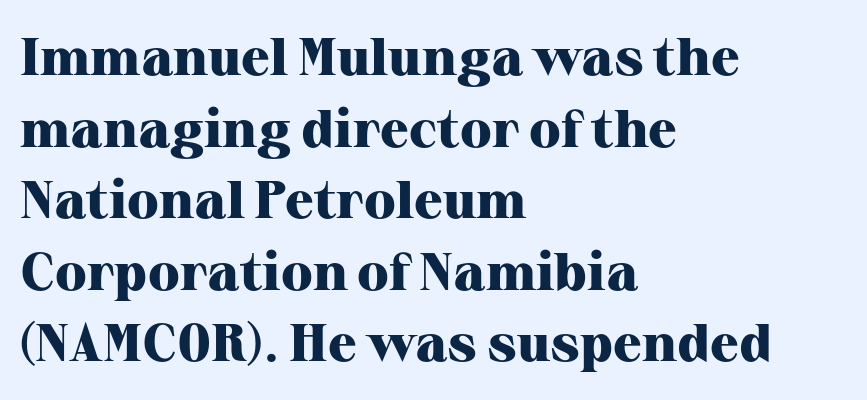
The image shows 53 px heavy serif type, upright; set left-aligned, normal line spacing (1.35x), normal letter spacing, not underlined; high stroke contrast and a medium x-height.
